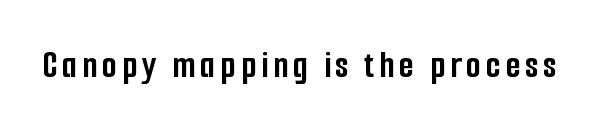
The letters stand upright; this is a roman face. Only glyphs here, with clear space below each row. The typesetting leans heavy: a genuine bold. The characters display no serif detailing; their extremities are plain. Think of a printed novel: that variable character pitch is what you see here.
